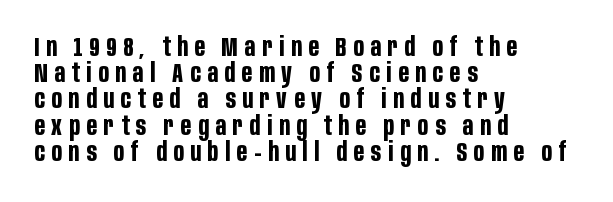
Q: Is the text bold? A: Yes.
Q: Is the text italic (slanted)? A: No, it is upright.
Q: Is the text underlined? A: No.
Q: How is the paragraph aligned? A: Left-aligned.
Q: Is the spacing between letters normal or unusually wide? A: Unusually wide.
Q: Is the spacing between lines tight, normal or loose? A: Tight.
